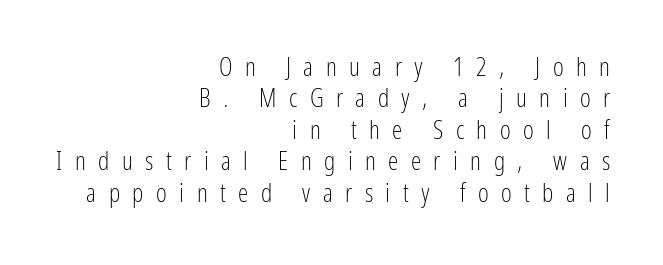
{"italic": "no", "bold": "no", "underline": "no", "align": "right", "line_spacing_ratio": 1.21, "letter_spacing": "wide", "letter_spacing_em": 0.48, "glyph_px": 26}
